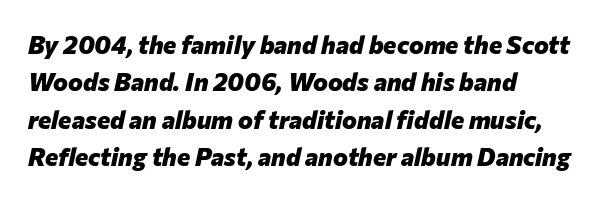
Q: Is the text bold? A: Yes.
Q: Is the text italic (slanted)? A: Yes, it leans right by about 12 degrees.
Q: Is the text underlined? A: No.
Q: How is the paragraph aligned? A: Left-aligned.
Q: Is the spacing between letters normal or unusually wide? A: Normal.
Q: Is the spacing between lines tight, normal or loose? A: Normal.
